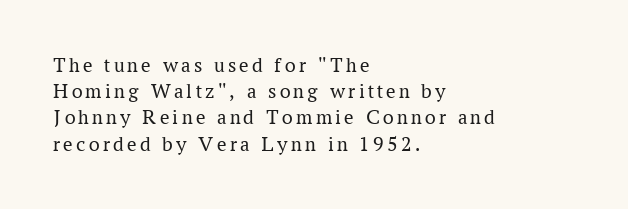
The image shows 21 px text type, upright; set left-aligned, normal line spacing (1.25x), not underlined.
